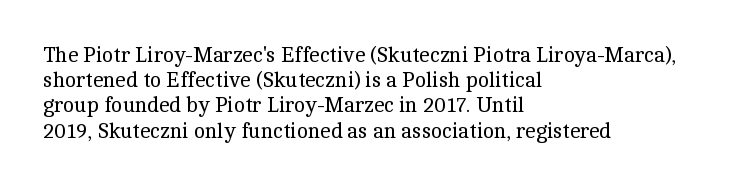
Q: Is the text bold? A: No.
Q: Is the text italic (slanted)? A: No, it is upright.
Q: Is the text underlined? A: No.
Q: How is the paragraph aligned? A: Left-aligned.
Q: Is the spacing between letters normal or unusually wide? A: Normal.
